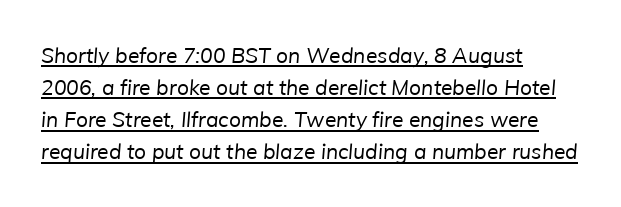
Q: Is the text bold? A: No.
Q: Is the text underlined? A: Yes.
Q: How is the paragraph aligned? A: Left-aligned.
Q: Is the spacing between letters normal or unusually wide? A: Normal.
Q: Is the spacing between lines tight, normal or loose? A: Normal.
